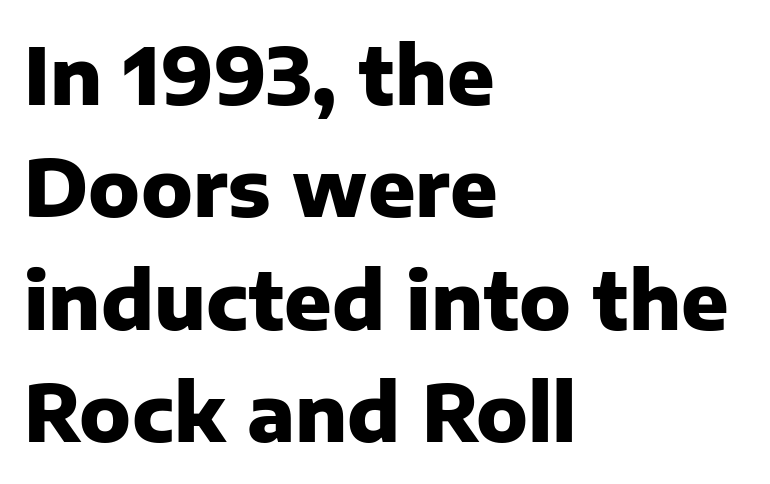
This rendering employs a face without finishing strokes, i.e., a sans-serif. You could call the tracking neutral — neither tight nor loose. Rendered with straight, roman letterforms. Line spacing here is normal. The paragraph has a hard left edge and a soft right edge. The foot of each line stays bare and open.
